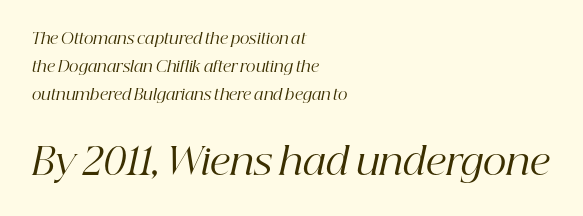
The image shows 37 px regular-weight serif type, italic (leaning right); set left-aligned, line spacing 1.86x, normal letter spacing, not underlined; the second (bottom) block is 2.47x larger; high stroke contrast and a medium x-height.
